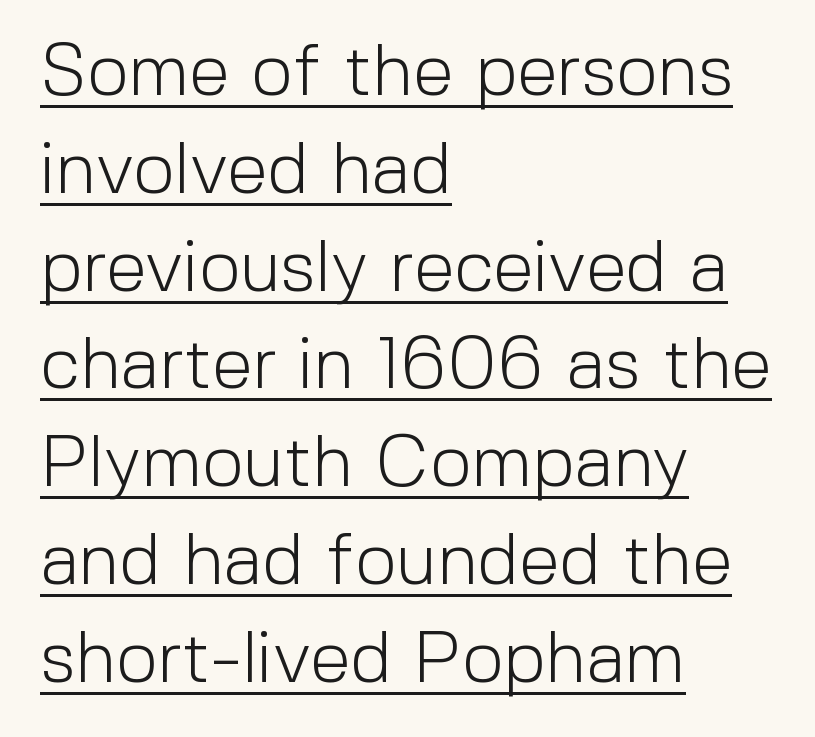
{"serif": "no", "italic": "no", "bold": "no", "weight": "light", "width": "normal", "x_height": "medium", "monospaced": "no", "underline": "yes", "align": "left", "line_spacing": "normal", "line_spacing_ratio": 1.34, "letter_spacing": "normal", "letter_spacing_em": 0.0, "glyph_px": 73}
